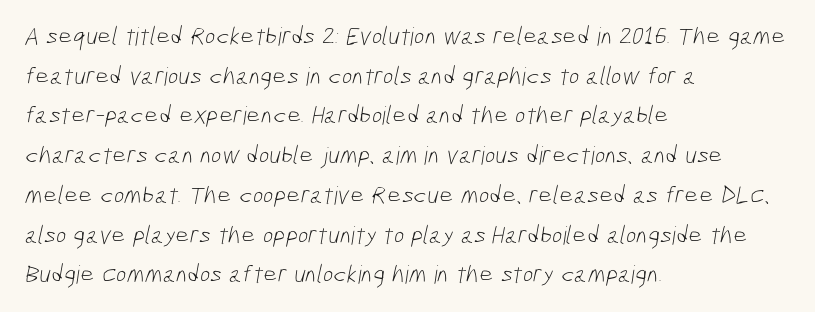
The image shows 25 px text type; set left-aligned, normal line spacing (1.59x), normal letter spacing, not underlined.
